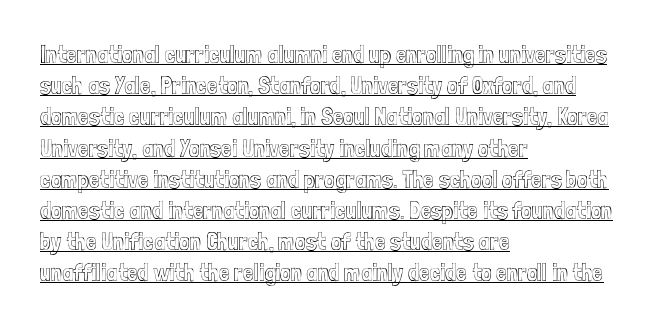
{"italic": "no", "underline": "yes", "align": "left", "line_spacing": "normal", "line_spacing_ratio": 1.3, "letter_spacing": "normal", "letter_spacing_em": 0.0, "glyph_px": 24}
